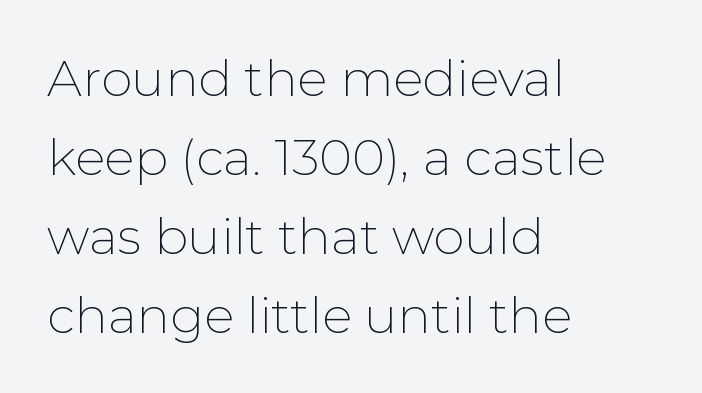
The image shows 50 px thin sans-serif type, upright; set left-aligned, normal line spacing (1.58x), normal letter spacing, not underlined; low stroke contrast and a medium x-height.
